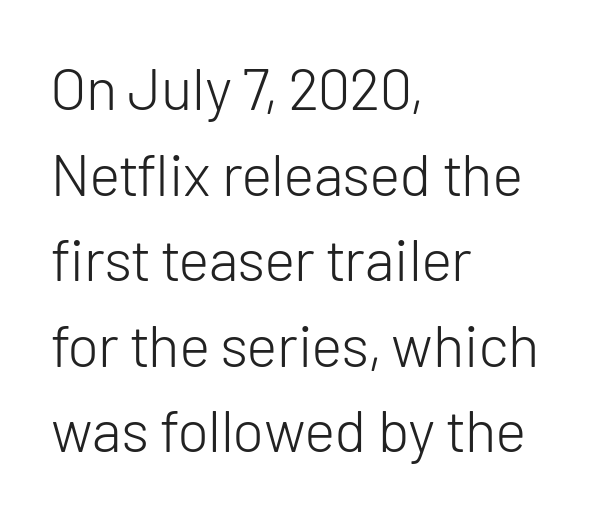
{"serif": "no", "italic": "no", "bold": "no", "weight": "light", "width": "normal", "stroke_contrast": "low", "x_height": "medium", "monospaced": "no", "underline": "no", "align": "left", "line_spacing": "normal", "line_spacing_ratio": 1.45, "letter_spacing": "normal", "letter_spacing_em": 0.0, "glyph_px": 59}
